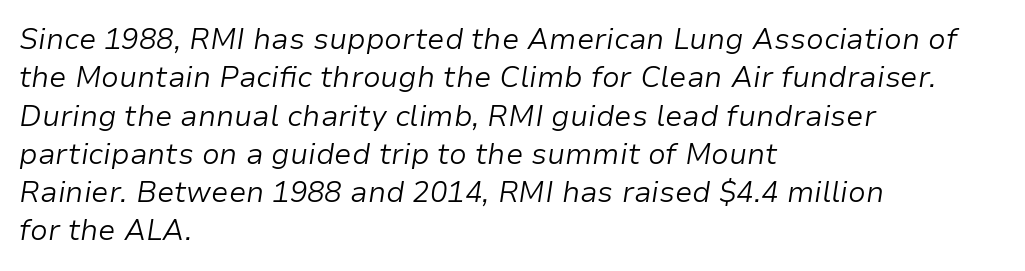
The image shows 29 px light type, italic (leaning right); set left-aligned, normal line spacing (1.32x), normal letter spacing, not underlined; low stroke contrast and a medium x-height.
